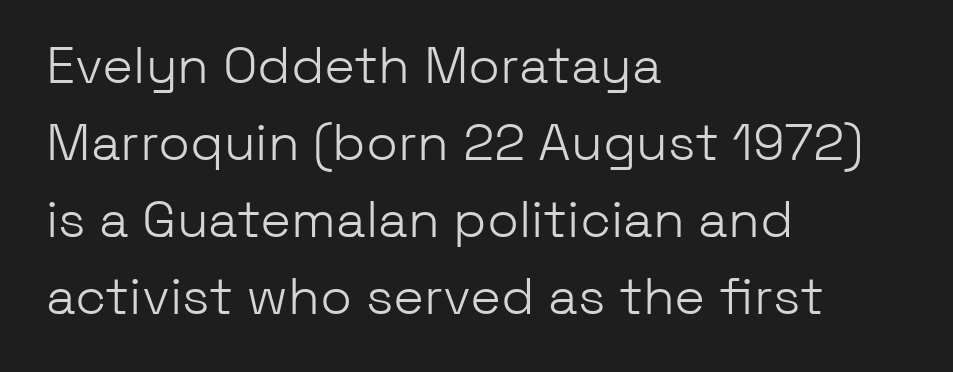
{"serif": "no", "italic": "no", "bold": "no", "weight": "light", "width": "normal", "stroke_contrast": "low", "x_height": "medium", "monospaced": "no", "underline": "no", "align": "left", "line_spacing": "normal", "line_spacing_ratio": 1.48, "letter_spacing": "normal", "letter_spacing_em": 0.0, "glyph_px": 52}
